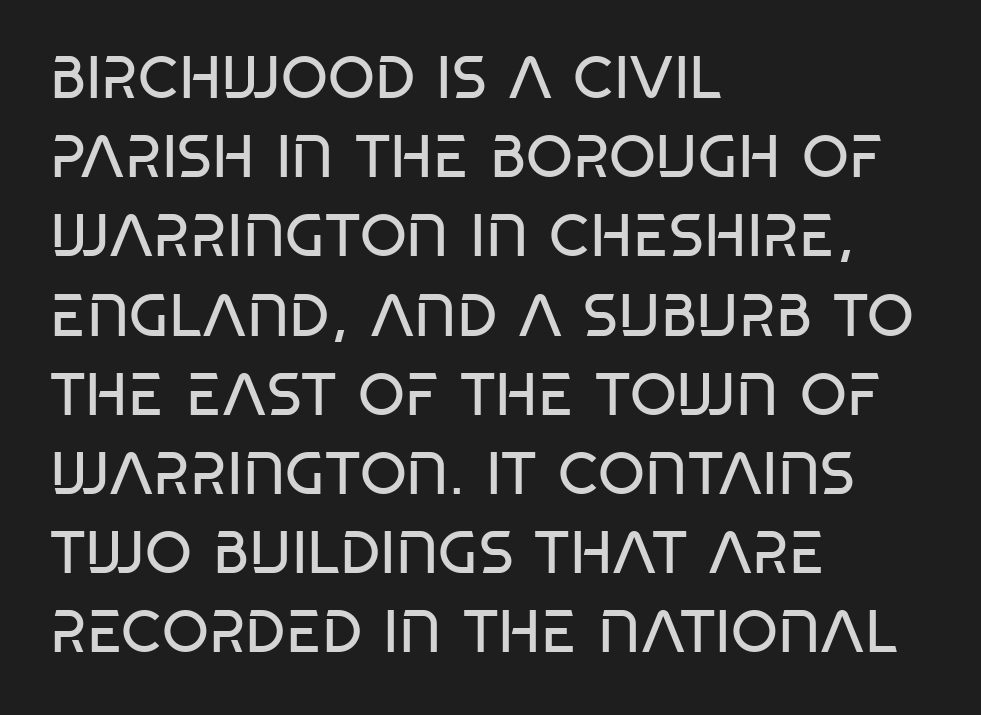
Tracking here is standard; glyphs follow each other at the usual distance. The compositor pushed each line to the left boundary. Type without underlining. A quiet, ordinary-to-light weight characterises the typeface. Posture: upright roman.
